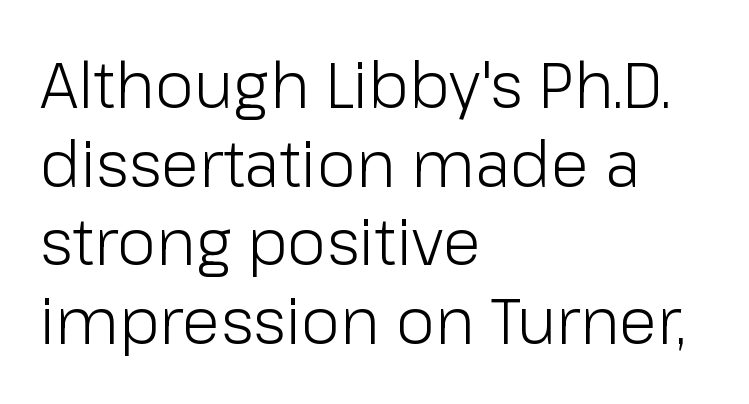
The image shows 63 px light sans-serif type, upright; set left-aligned, normal line spacing (1.25x), normal letter spacing, not underlined; low stroke contrast and a medium x-height.
